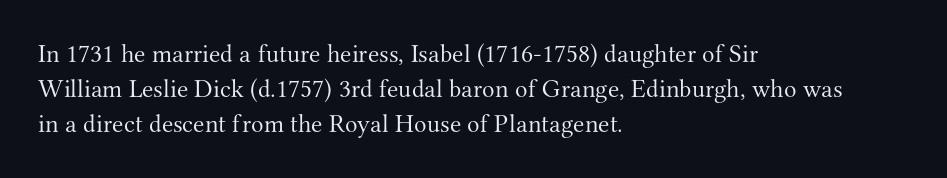
The image shows 26 px text type, upright; set left-aligned, normal line spacing (1.35x), normal letter spacing, not underlined.
